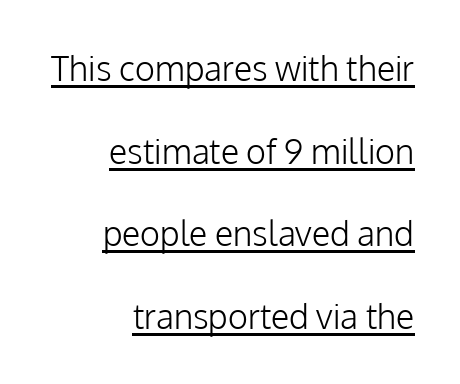
The letters carry no serifs — their stems end cleanly without finishing strokes. Do the characters align in a grid? No, the font is proportional. Students, note that the glyphs here touch the page at normal intervals. The letters stand upright; this is a roman face. Is there much room between lines? Yes — plenty of vertical air separates them. The typesetter has applied underlining to the passage shown.
